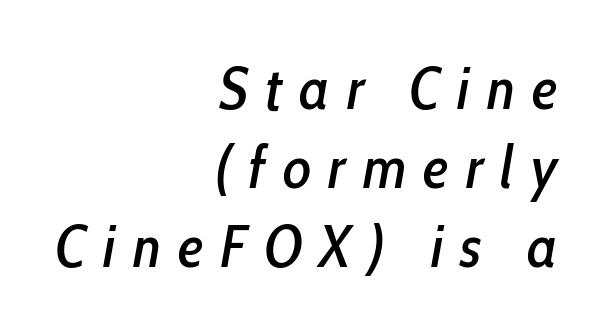
The image shows 59 px condensed type, italic (leaning right); set right-aligned, normal line spacing (1.34x), unusually wide letter spacing (+0.29 em), not underlined; low stroke contrast and a medium x-height.
